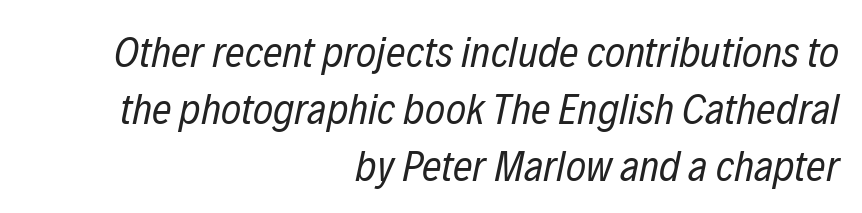
{"italic": "yes", "lean": "right", "slant_degrees": 12, "bold": "no", "weight": "regular", "width": "condensed", "stroke_contrast": "low", "x_height": "medium", "monospaced": "no", "underline": "no", "align": "right", "line_spacing": "normal", "line_spacing_ratio": 1.32, "letter_spacing": "normal", "letter_spacing_em": 0.0, "glyph_px": 43}
